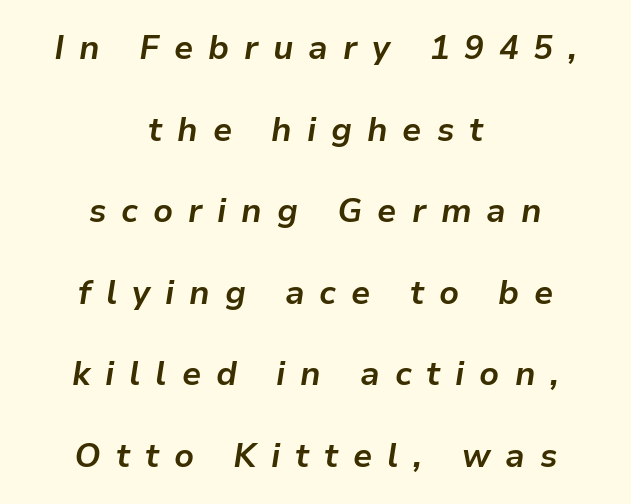
{"italic": "yes", "lean": "right", "slant_degrees": 9, "bold": "yes", "weight": "bold", "width": "normal", "stroke_contrast": "low", "x_height": "medium", "monospaced": "no", "underline": "no", "align": "center", "line_spacing": "loose", "line_spacing_ratio": 2.47, "letter_spacing": "wide", "letter_spacing_em": 0.45, "glyph_px": 33}
